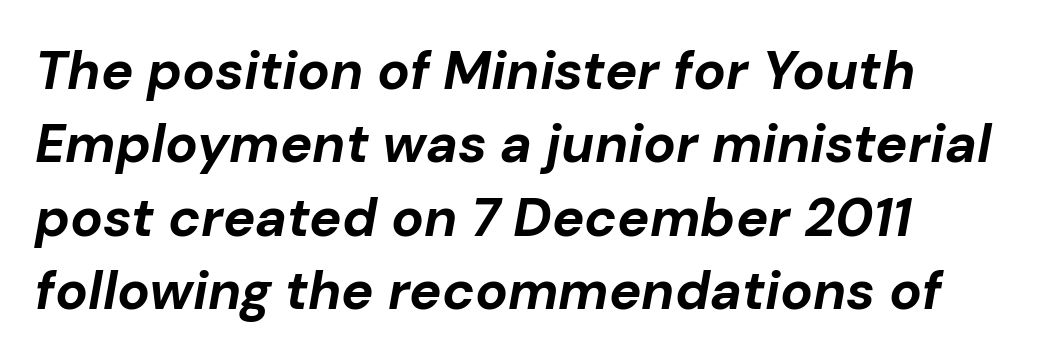
Q: Is the text bold? A: Yes.
Q: Is the text italic (slanted)? A: Yes, it leans right by about 10 degrees.
Q: Is the text underlined? A: No.
Q: How is the paragraph aligned? A: Left-aligned.
Q: Is the spacing between letters normal or unusually wide? A: Normal.
Q: Is the spacing between lines tight, normal or loose? A: Normal.
Q: Width (condensed, normal, or wide)? A: Normal.
Q: Stroke contrast? A: Low.
Q: x-height? A: Medium.
Q: Monospaced? A: No.
